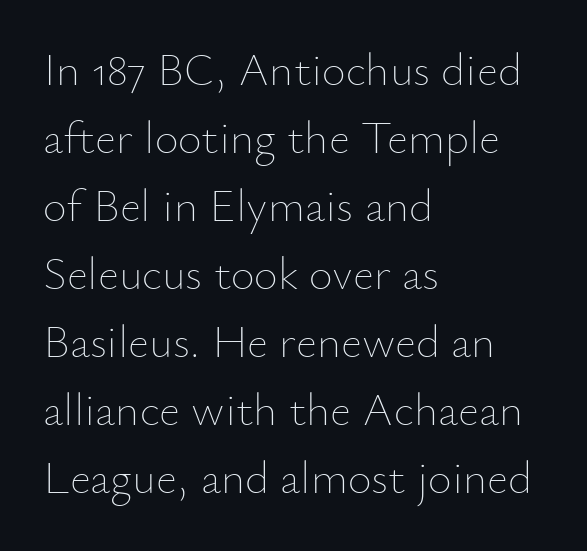
There is no visible air inserted between adjacent glyphs. Vertically, the passage feels balanced, rows spaced as you'd expect. These lines were composed using upright roman letters. Vertical stems look standard width or narrower in stroke. Varying glyph widths throughout — classic text-font behaviour. The specimen omits any rule beneath the text block's lines.
